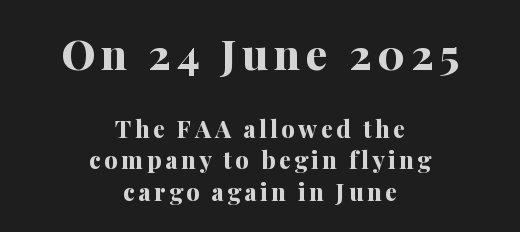
The image shows 42 px bold serif type, upright; set centered, normal line spacing (1.3x), not underlined; the first (top) block is 1.75x larger; medium stroke contrast and a medium x-height.
